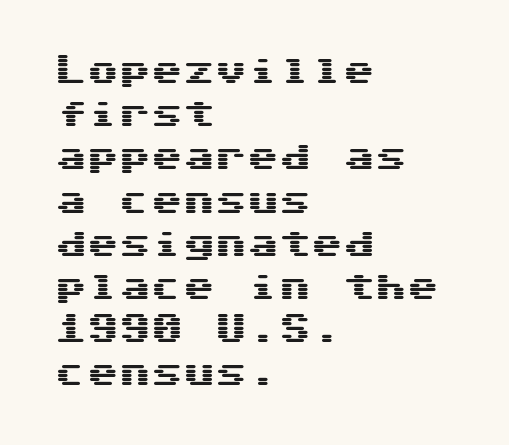
{"serif": "no", "italic": "no", "width": "wide", "stroke_contrast": "medium", "x_height": "medium", "monospaced": "yes", "underline": "no", "align": "left", "line_spacing": "normal", "line_spacing_ratio": 1.35, "letter_spacing": "normal", "letter_spacing_em": 0.0, "glyph_px": 32}
